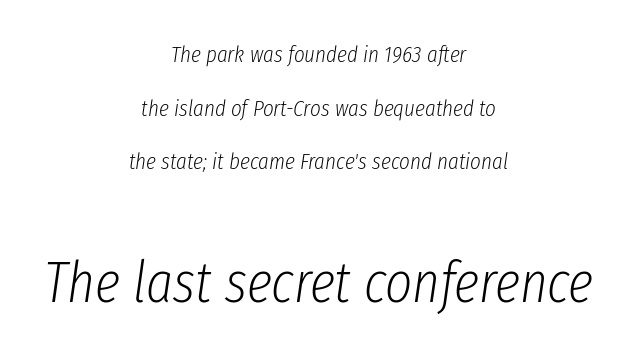
The image shows 58 px light, condensed type, italic (leaning right); set centered, loose line spacing (2.33x), normal letter spacing, not underlined; the second (bottom) block is 2.52x larger; low stroke contrast and a medium x-height.
